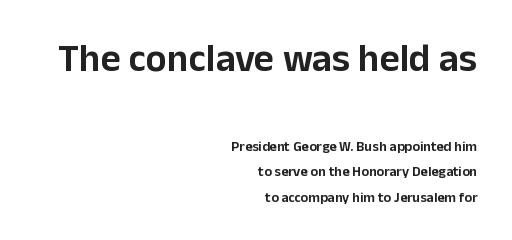
The image shows 39 px sans-serif type, upright; set right-aligned, line spacing 1.83x, normal letter spacing, not underlined; the first (top) block is 2.79x larger; low stroke contrast and a medium x-height.
